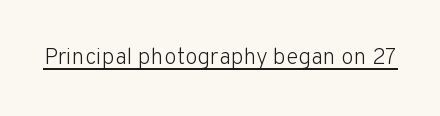
The image shows 23 px text type, upright; set normal letter spacing, underlined.
